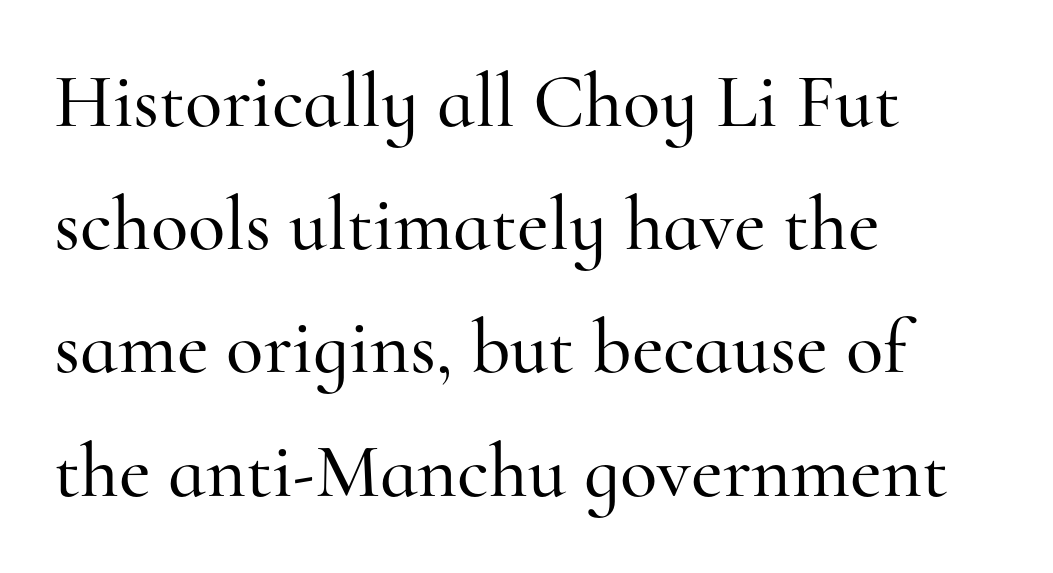
The image shows 77 px serif type, upright; set left-aligned, normal line spacing (1.6x), normal letter spacing, not underlined; high stroke contrast and a small x-height.
